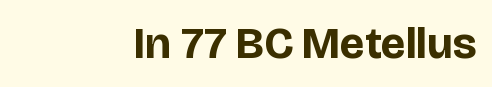
{"serif": "no", "italic": "no", "bold": "yes", "weight": "bold", "width": "normal", "stroke_contrast": "low", "x_height": "large", "monospaced": "no", "underline": "no", "align": "right", "letter_spacing": "normal", "letter_spacing_em": 0.0, "glyph_px": 45}
